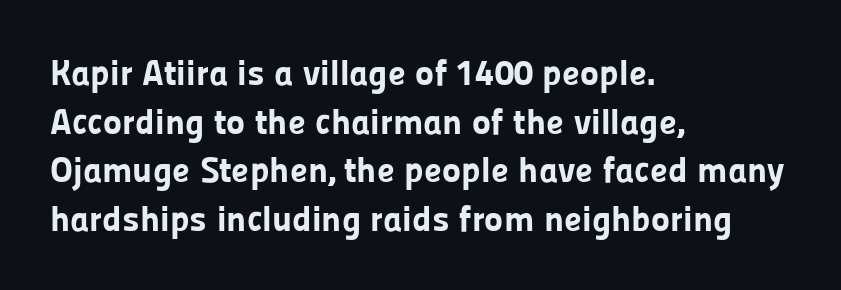
The image shows 36 px bold sans-serif type, upright; set left-aligned, normal line spacing (1.35x), normal letter spacing, not underlined; low stroke contrast and a medium x-height.
